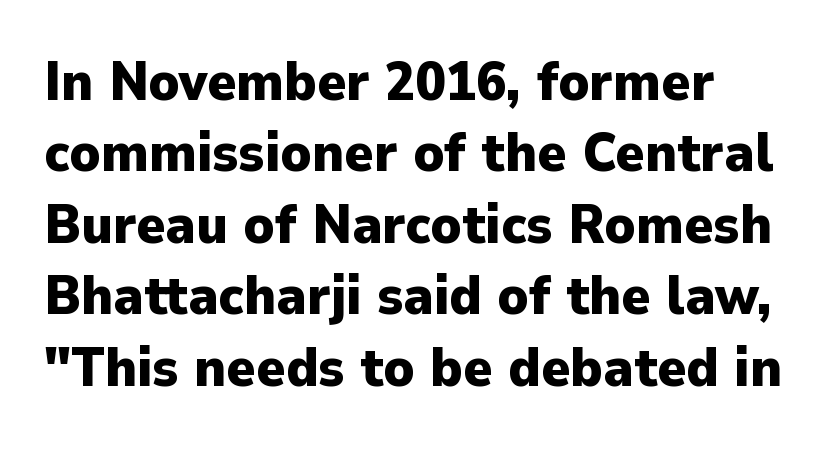
{"serif": "no", "italic": "no", "bold": "yes", "weight": "heavy", "width": "normal", "stroke_contrast": "low", "x_height": "medium", "monospaced": "no", "underline": "no", "align": "left", "line_spacing": "normal", "line_spacing_ratio": 1.3, "letter_spacing": "normal", "letter_spacing_em": 0.0, "glyph_px": 55}
